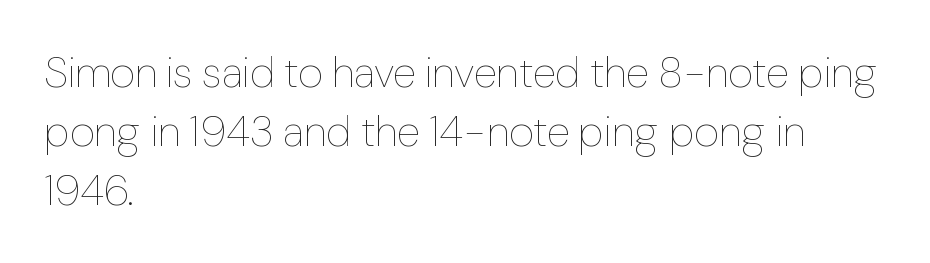
{"italic": "no", "bold": "no", "weight": "thin", "width": "normal", "stroke_contrast": "low", "x_height": "medium", "monospaced": "no", "underline": "no", "align": "left", "line_spacing": "normal", "line_spacing_ratio": 1.37, "letter_spacing": "normal", "letter_spacing_em": 0.0, "glyph_px": 43}
